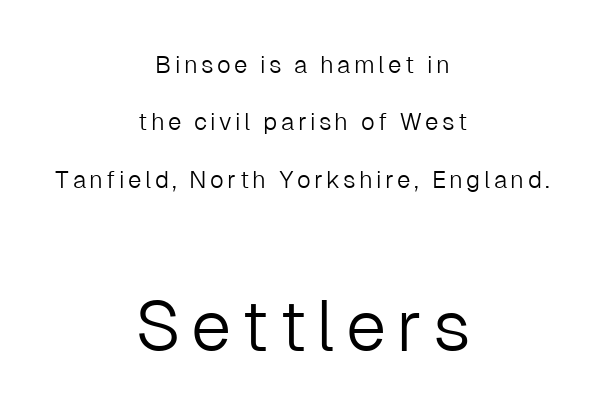
The image shows 72 px light sans-serif type, upright; set centered, loose line spacing (2.39x), not underlined; the second (bottom) block is 3.0x larger; low stroke contrast and a medium x-height.
